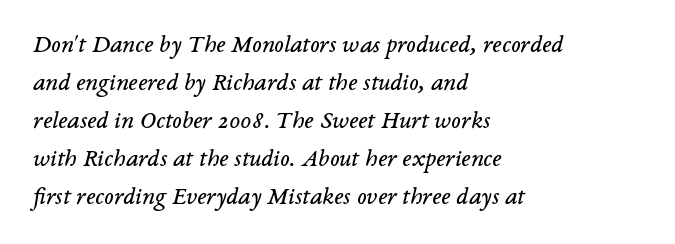
Q: Is the text bold? A: No.
Q: Is the text italic (slanted)? A: Yes, it leans right by about 14 degrees.
Q: Is the text underlined? A: No.
Q: How is the paragraph aligned? A: Left-aligned.
Q: Is the spacing between letters normal or unusually wide? A: Normal.
Q: Is the spacing between lines tight, normal or loose? A: Normal.
